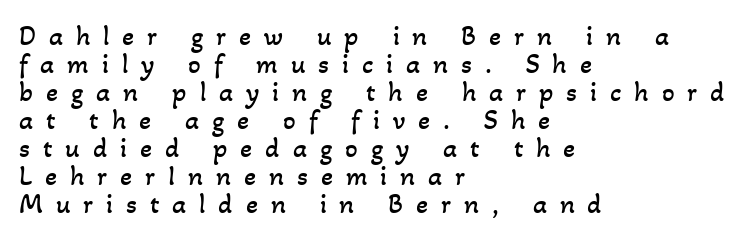
Q: Is the text bold? A: No.
Q: Is the text underlined? A: No.
Q: How is the paragraph aligned? A: Left-aligned.
Q: Is the spacing between letters normal or unusually wide? A: Unusually wide.
Q: Is the spacing between lines tight, normal or loose? A: Tight.
Q: Width (condensed, normal, or wide)? A: Normal.
Q: Stroke contrast? A: Low.
Q: x-height? A: Small.
Q: Monospaced? A: No.
